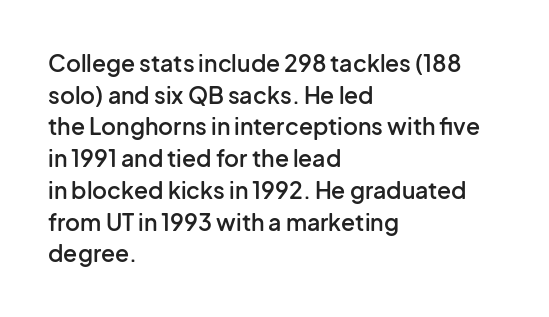
Q: Is the text bold? A: Semi-bold.
Q: Is the text italic (slanted)? A: No, it is upright.
Q: Is the text underlined? A: No.
Q: How is the paragraph aligned? A: Left-aligned.
Q: Is the spacing between letters normal or unusually wide? A: Normal.
Q: Is the spacing between lines tight, normal or loose? A: Normal.
